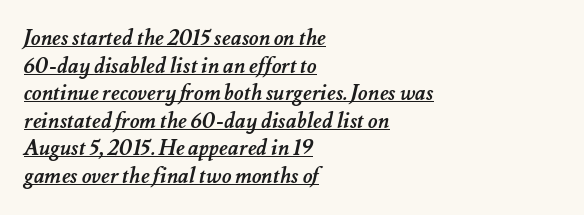
Compared with typical paragraphs, the rows here are spaced about the same. Which margin do the lines hug? The left one — the right edge is uneven. How heavy is the stroke? Heavy — this is a bold. Caption: standard tracking, unaltered. This sample carries an underscore along the baseline area.
